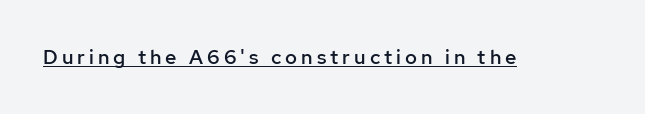
Q: Is the text bold? A: Semi-bold.
Q: Is the text italic (slanted)? A: No, it is upright.
Q: Is the text underlined? A: Yes.
Q: Is the spacing between letters normal or unusually wide? A: Unusually wide.
